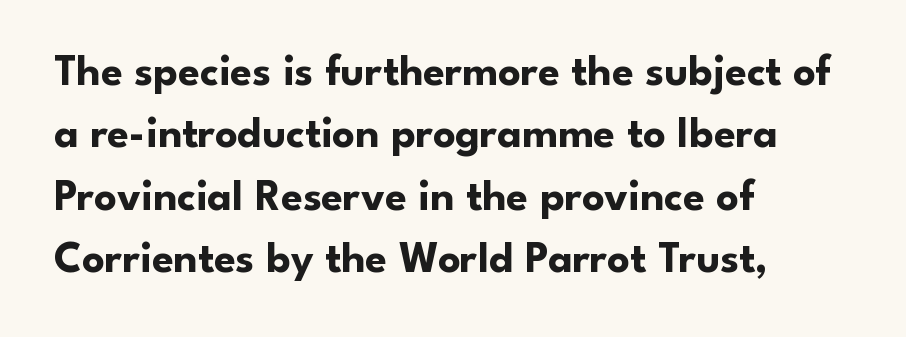
The image shows 44 px bold sans-serif type, upright; set left-aligned, normal line spacing (1.42x), normal letter spacing, not underlined; low stroke contrast and a small x-height.
